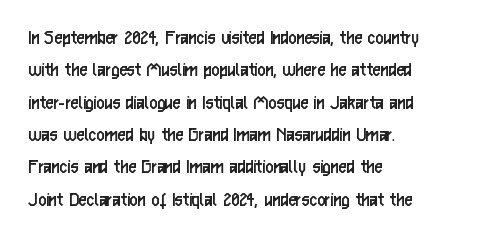
Does extra space separate the letters? No, they use regular spacing. Compared with a typical body face, this is equally light or lighter still. Casual observation: everything's shoved over to the left. This sample keeps an unexceptional amount of space between lines.
